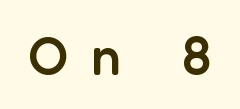
The image shows 53 px semibold sans-serif type, upright; set unusually wide letter spacing (+0.45 em), not underlined; low stroke contrast and a medium x-height.
